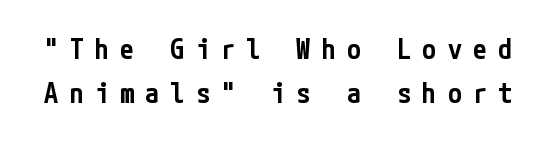
The image shows 28 px semibold, condensed sans-serif type, upright; set normal line spacing (1.57x), unusually wide letter spacing (+0.4 em), not underlined; low stroke contrast and a medium x-height.
